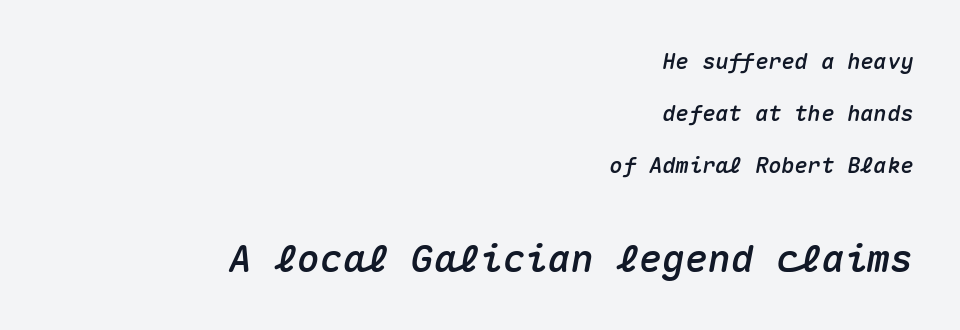
{"italic": "yes", "lean": "right", "slant_degrees": 10, "width": "normal", "stroke_contrast": "medium", "x_height": "medium", "monospaced": "yes", "underline": "no", "align": "right", "line_spacing": "loose", "line_spacing_ratio": 2.37, "letter_spacing": "normal", "letter_spacing_em": 0.0, "larger_block": "second", "size_ratio": 1.73, "glyph_px": 38}
